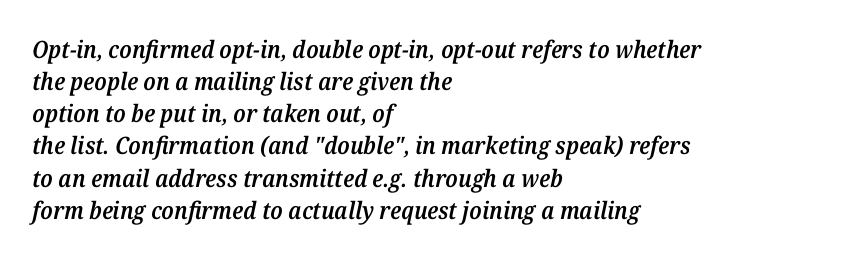
Successive baselines arrive at the customary interval. Decoration check: the copy has no underline. The glyphs have the mass of a demibold cut, below bold. An italicized treatment has been applied to the whole sample. The setting favours the left margin, as ordinary paragraphs usually do. Honestly, the letter spacing is just normal — you wouldn't notice it.
